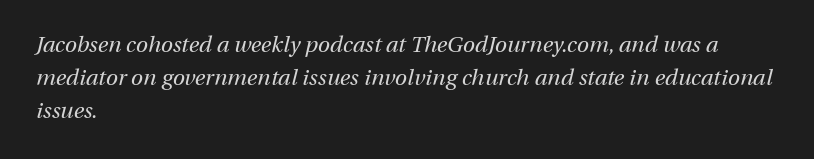
Leftover space on each line is placed entirely after the last word. Weight: not bold — regular or lighter. The line texture is even and compact thanks to regular tracking. Looking at the ascenders, they clearly lean. A typesetter would call this leading conventional body-copy spacing. Nobody drew a line under any word here.
